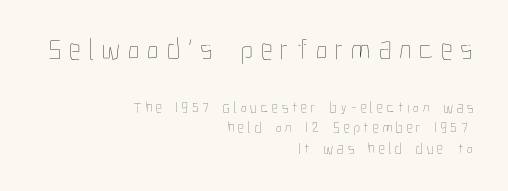
The string is rendered with underlining switched off. Size contrast runs from large at the top to small at the bottom. Summary of vertical rhythm: regular, with standard interline spacing. The letterforms stand isolated, each surrounded by extra space. The passage shown is not bold in any degree. Spacing verdict: proportional, widths tailored to each character.
